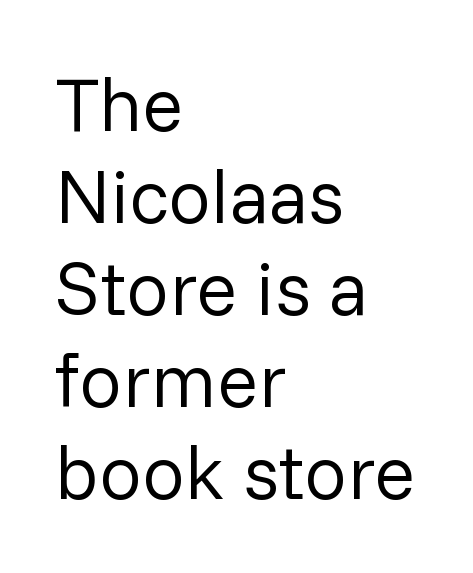
These lines are rendered in a variable-pitch font. The rendering shows plain stroke endings on the letterforms — a sans-serif design. Upright lettering throughout. Bare-footed words on every line. Weight: in the light-to-regular range.
